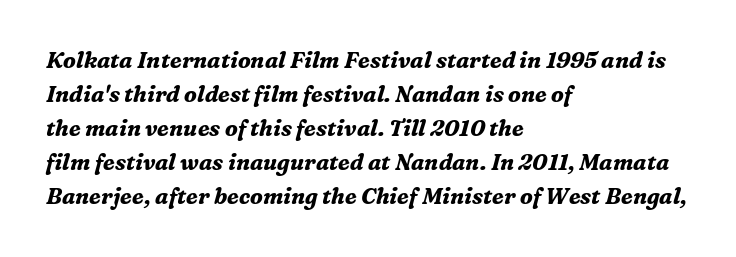
{"italic": "yes", "lean": "right", "slant_degrees": 16, "bold": "yes", "underline": "no", "align": "left", "line_spacing": "normal", "line_spacing_ratio": 1.55, "letter_spacing": "normal", "letter_spacing_em": 0.0, "glyph_px": 22}
